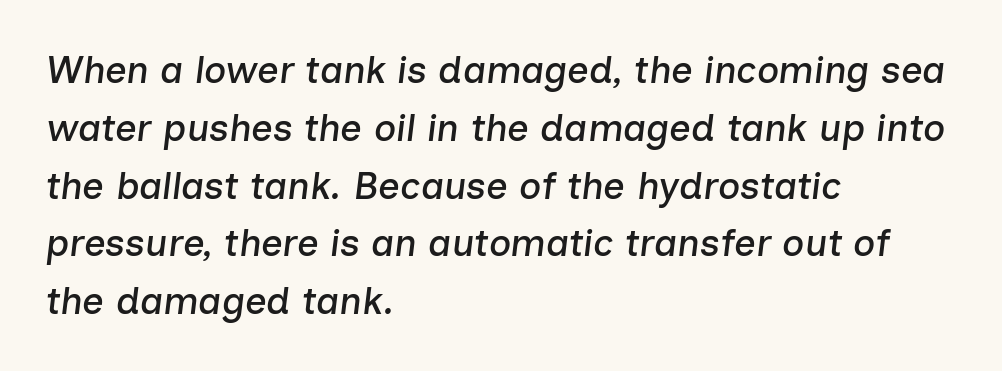
Q: Is the text italic (slanted)? A: Yes, it leans right by about 7 degrees.
Q: Is the text underlined? A: No.
Q: How is the paragraph aligned? A: Left-aligned.
Q: Is the spacing between letters normal or unusually wide? A: Normal.
Q: Is the spacing between lines tight, normal or loose? A: Normal.
Q: Width (condensed, normal, or wide)? A: Normal.
Q: Stroke contrast? A: Low.
Q: x-height? A: Medium.
Q: Monospaced? A: No.
